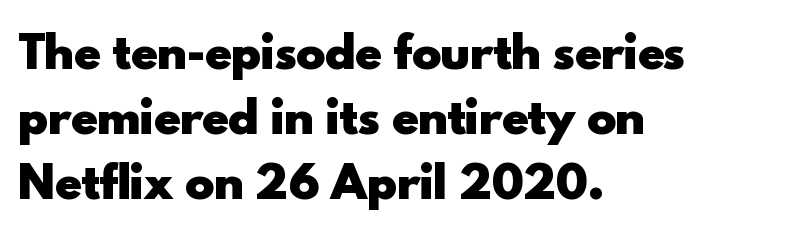
{"serif": "no", "italic": "no", "bold": "yes", "weight": "heavy", "width": "normal", "x_height": "small", "monospaced": "no", "underline": "no", "align": "left", "line_spacing": "normal", "line_spacing_ratio": 1.48, "letter_spacing": "normal", "letter_spacing_em": 0.0, "glyph_px": 44}
